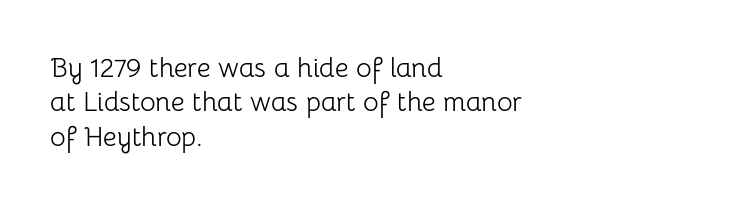
{"italic": "no", "bold": "no", "underline": "no", "align": "left", "line_spacing": "normal", "line_spacing_ratio": 1.27, "letter_spacing": "normal", "letter_spacing_em": 0.0, "glyph_px": 27}
